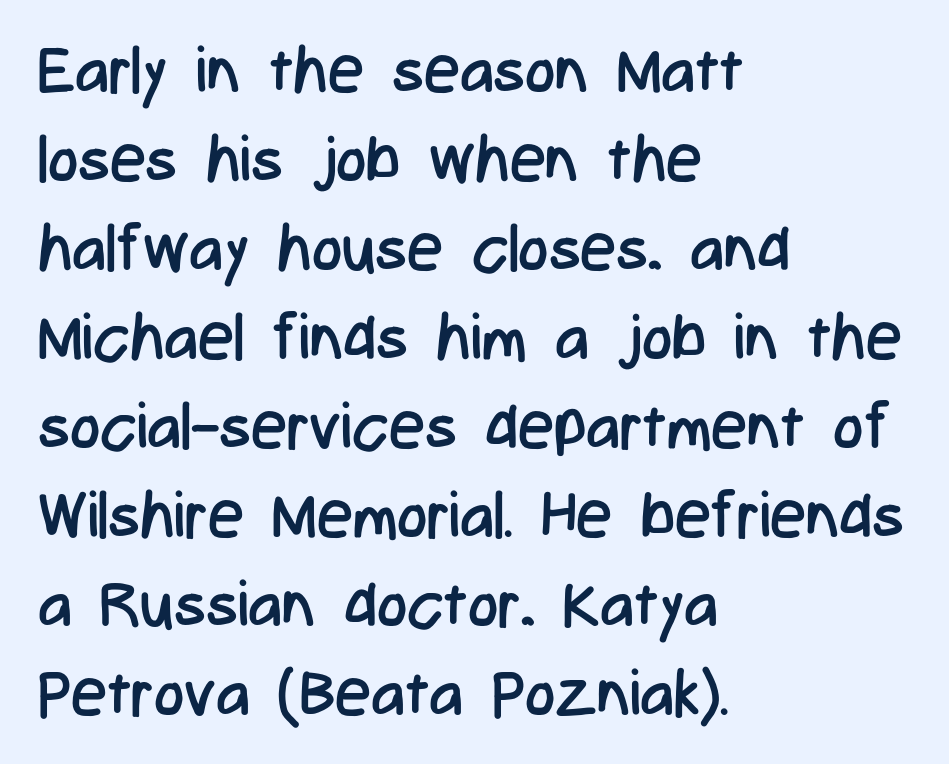
The type is set solid horizontally, with unmodified tracking. Horizontal bands of white between lines are of average thickness. Every stem runs plumb, perpendicular to the baseline. Descender tails drop into unmarked territory.
